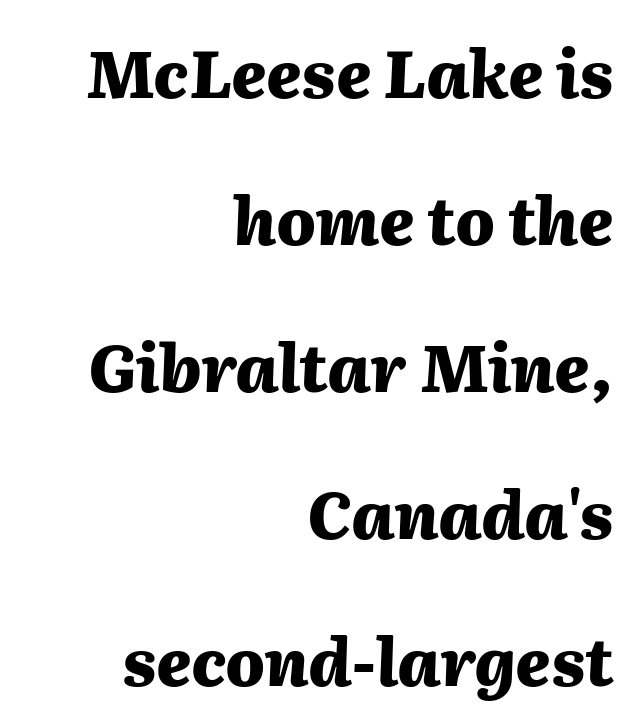
{"italic": "yes", "lean": "right", "slant_degrees": 2, "bold": "yes", "weight": "heavy", "width": "normal", "stroke_contrast": "medium", "x_height": "medium", "monospaced": "no", "underline": "no", "align": "right", "line_spacing": "loose", "line_spacing_ratio": 2.26, "letter_spacing": "normal", "letter_spacing_em": 0.0, "glyph_px": 65}
